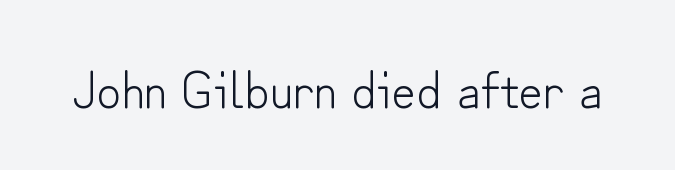
Glyph-to-glyph distance matches everyday printed text. Designer's note — italics off, roman on. Plain, unruled lines of type. Examine the stroke ends and you'll find no serifs.
